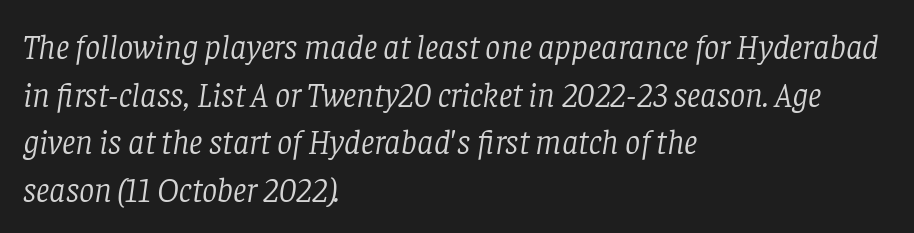
Yep, those are serifs on the letters. Regular leading. Short and long lines alike share a common starting point at left. Character widths vary here, with narrow letters taking less room than wide ones. The type is set solid horizontally, with unmodified tracking. A light-to-regular cut is what we see here.
